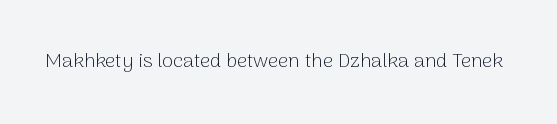
Q: Is the text bold? A: No.
Q: Is the text italic (slanted)? A: No, it is upright.
Q: Is the text underlined? A: No.
Q: Is the spacing between letters normal or unusually wide? A: Normal.
